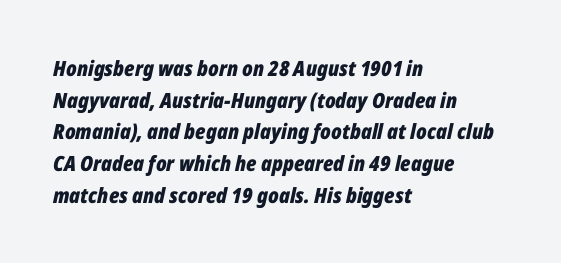
The image shows 21 px bold type, italic (leaning right); set left-aligned, normal line spacing (1.51x), normal letter spacing, not underlined.
